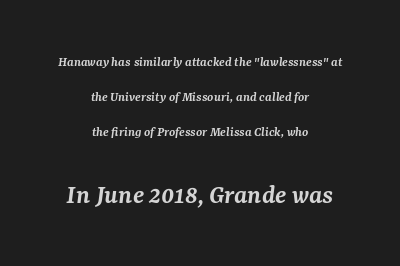
The image shows 28 px semibold serif type, italic (leaning right); set centered, loose line spacing (2.49x), normal letter spacing, not underlined; the second (bottom) block is 2.0x larger; medium stroke contrast and a medium x-height.
